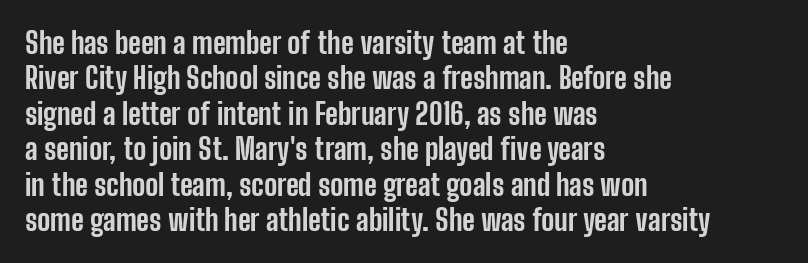
The area under the type is left untouched. The characters display no serif detailing; their extremities are plain. This is the regular roman posture of the typeface. The type is set solid horizontally, with unmodified tracking.
